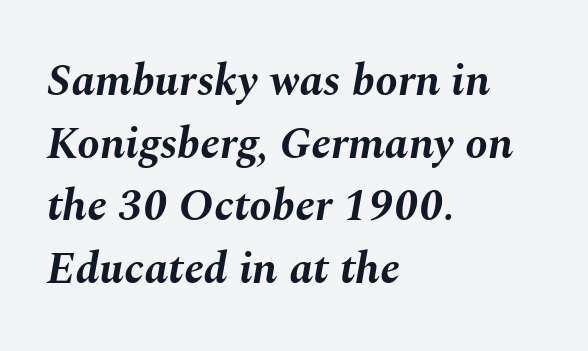
{"italic": "yes", "lean": "right", "slant_degrees": 10, "bold": "yes", "weight": "bold", "width": "normal", "stroke_contrast": "medium", "x_height": "medium", "monospaced": "no", "underline": "no", "align": "left", "line_spacing": "normal", "line_spacing_ratio": 1.39, "letter_spacing": "normal", "letter_spacing_em": 0.0, "glyph_px": 45}
